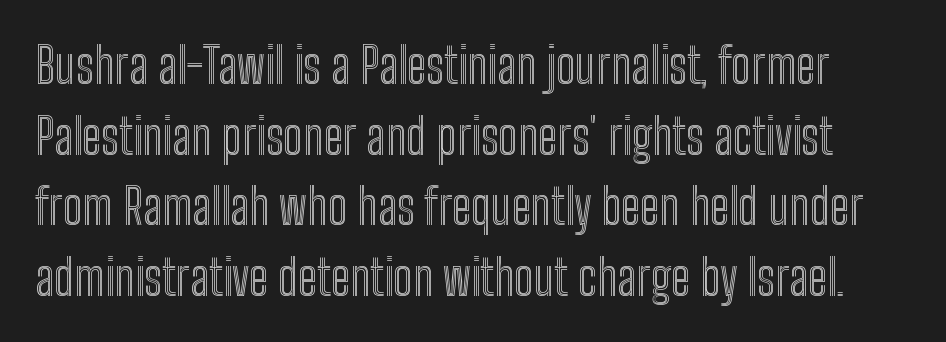
The image shows 49 px condensed type, upright; set normal line spacing (1.44x), normal letter spacing, not underlined; a medium x-height.
